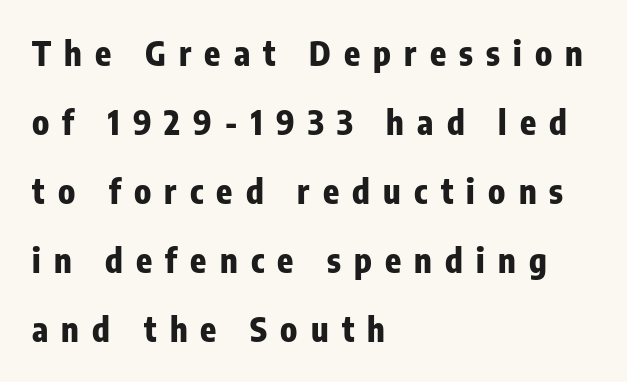
{"serif": "no", "italic": "no", "bold": "yes", "weight": "heavy", "width": "condensed", "stroke_contrast": "low", "x_height": "medium", "monospaced": "no", "underline": "no", "align": "left", "line_spacing": "loose", "line_spacing_ratio": 2.09, "letter_spacing": "wide", "letter_spacing_em": 0.4, "glyph_px": 33}
